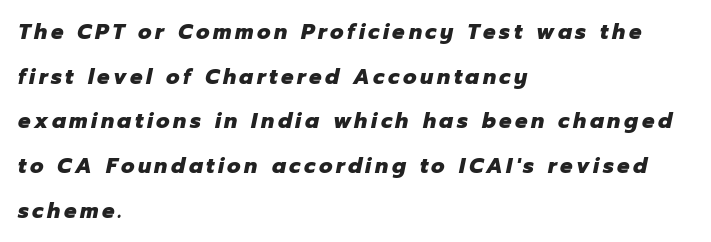
{"italic": "yes", "lean": "right", "slant_degrees": 12, "bold": "yes", "underline": "no", "align": "left", "line_spacing": "loose", "line_spacing_ratio": 2.03, "glyph_px": 22}
